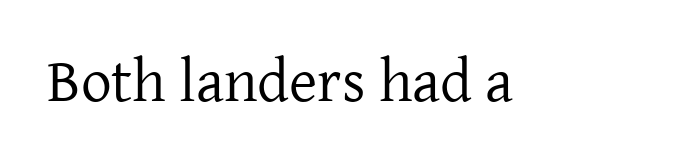
{"serif": "yes", "italic": "no", "bold": "no", "weight": "regular", "width": "normal", "stroke_contrast": "low", "x_height": "medium", "monospaced": "no", "underline": "no", "letter_spacing": "normal", "letter_spacing_em": 0.0, "glyph_px": 61}
